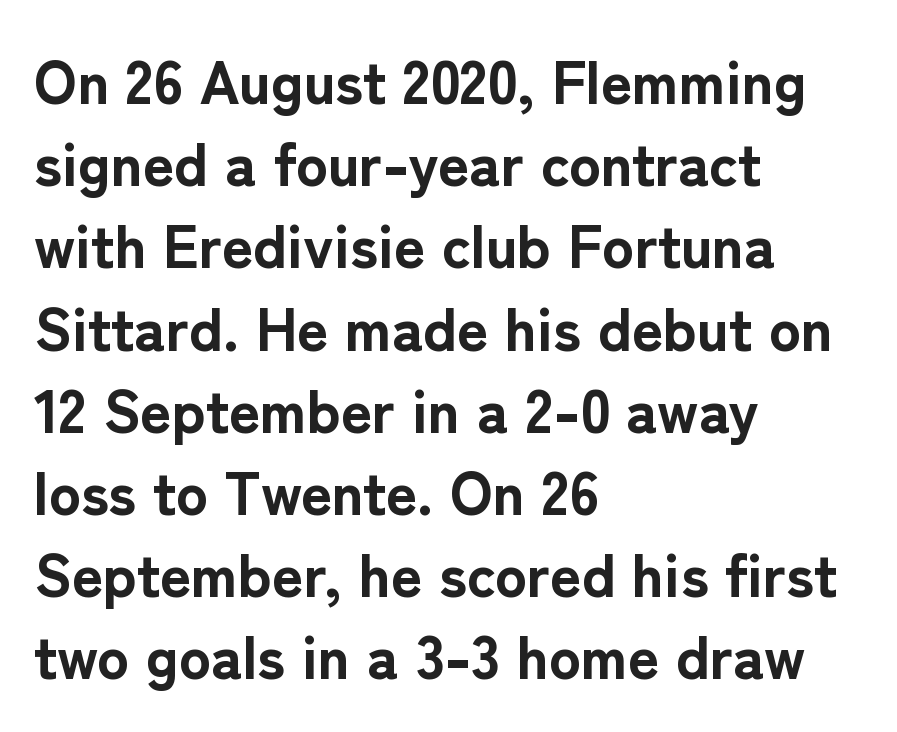
The image shows 60 px bold sans-serif type, upright; set left-aligned, normal line spacing (1.37x), normal letter spacing, not underlined; low stroke contrast and a medium x-height.
